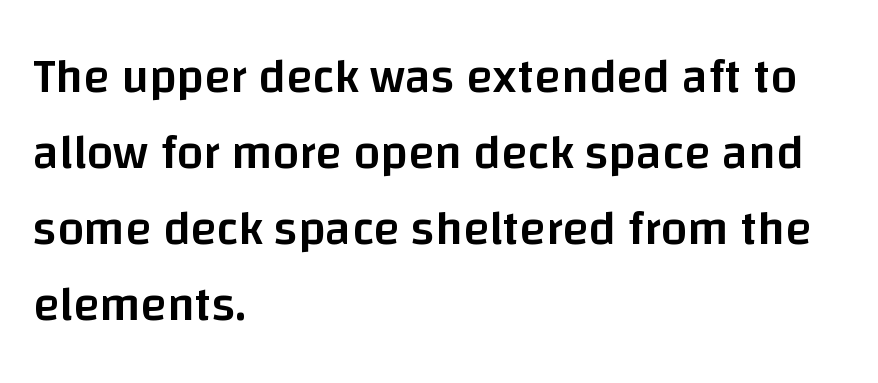
The image shows 48 px semibold sans-serif type, upright; set left-aligned, normal line spacing (1.58x), normal letter spacing, not underlined; low stroke contrast and a large x-height.
